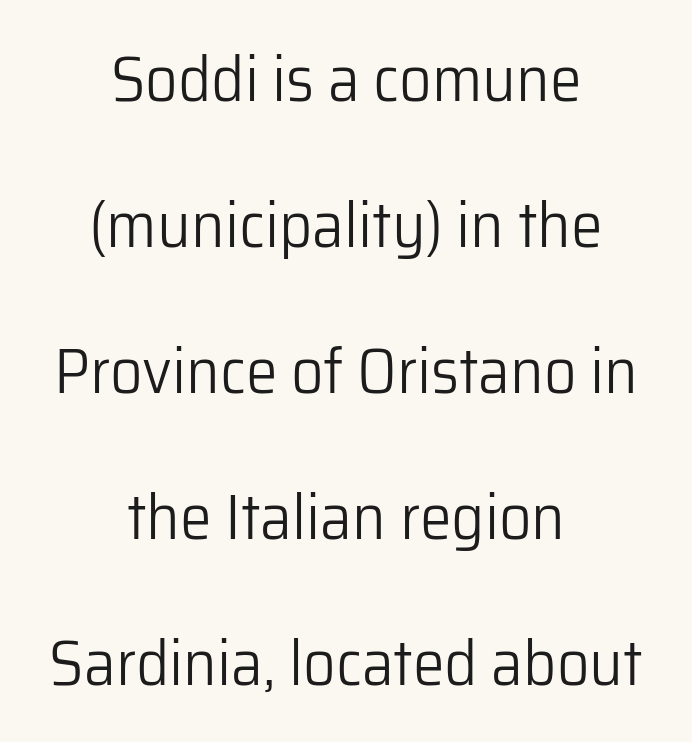
{"serif": "no", "italic": "no", "bold": "no", "weight": "light", "width": "normal", "stroke_contrast": "low", "x_height": "medium", "monospaced": "no", "underline": "no", "align": "center", "line_spacing": "loose", "line_spacing_ratio": 2.28, "letter_spacing": "normal", "letter_spacing_em": 0.0, "glyph_px": 64}
